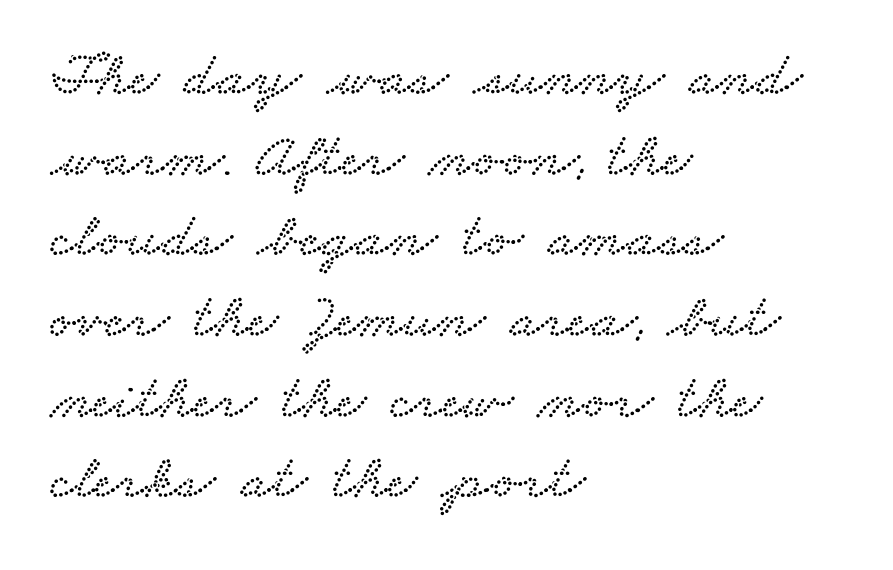
The rendering keeps characters at their native spacing. The typeface chosen for these lines features serifs. The strip under each line holds only bare page. All the whitespace from short lines collects on the right.
